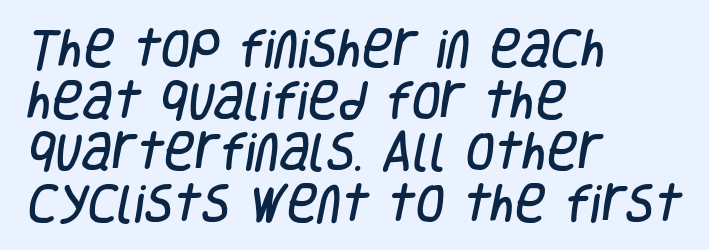
{"serif": "no", "width": "condensed", "stroke_contrast": "low", "x_height": "large", "monospaced": "no", "underline": "no", "align": "left", "line_spacing_ratio": 1.23, "letter_spacing": "normal", "letter_spacing_em": 0.0, "glyph_px": 42}
